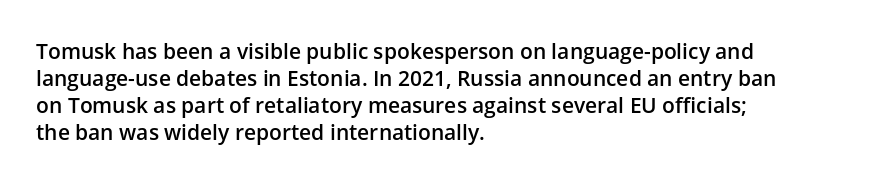
Q: Is the text bold? A: Semi-bold.
Q: Is the text italic (slanted)? A: No, it is upright.
Q: Is the text underlined? A: No.
Q: How is the paragraph aligned? A: Left-aligned.
Q: Is the spacing between letters normal or unusually wide? A: Normal.
Q: Is the spacing between lines tight, normal or loose? A: Normal.
